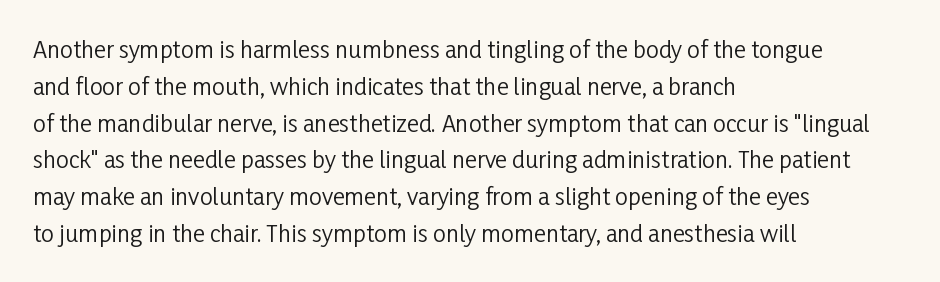
Q: Is the text bold? A: No.
Q: Is the text italic (slanted)? A: No, it is upright.
Q: Is the text underlined? A: No.
Q: How is the paragraph aligned? A: Left-aligned.
Q: Is the spacing between letters normal or unusually wide? A: Normal.
Q: Is the spacing between lines tight, normal or loose? A: Normal.
